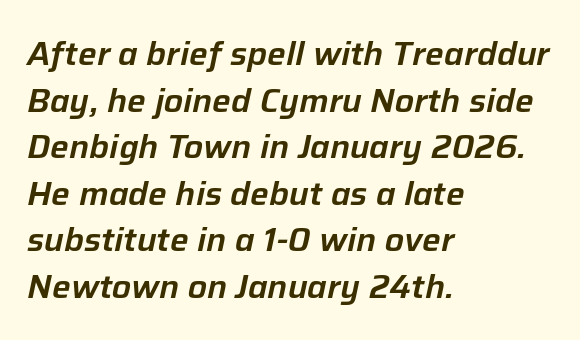
{"italic": "yes", "lean": "right", "slant_degrees": 12, "width": "normal", "stroke_contrast": "low", "x_height": "medium", "monospaced": "no", "underline": "no", "align": "left", "line_spacing": "normal", "line_spacing_ratio": 1.41, "letter_spacing": "normal", "letter_spacing_em": 0.0, "glyph_px": 33}
